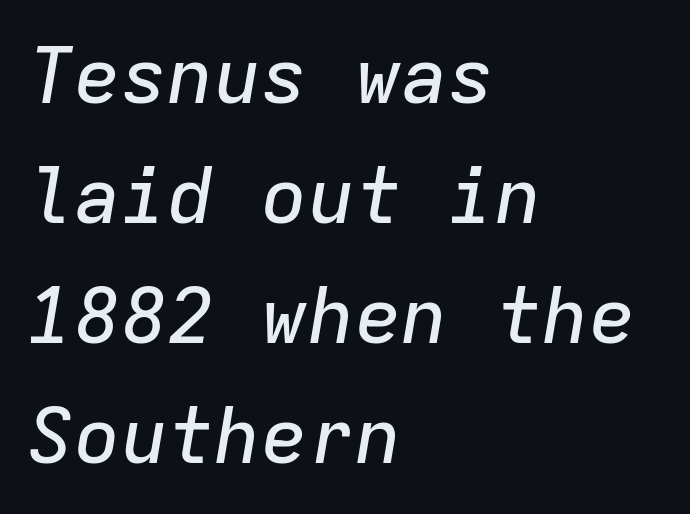
{"italic": "yes", "lean": "right", "slant_degrees": 9, "width": "normal", "stroke_contrast": "low", "x_height": "medium", "monospaced": "yes", "underline": "no", "align": "left", "line_spacing": "normal", "line_spacing_ratio": 1.54, "letter_spacing": "normal", "letter_spacing_em": 0.0, "glyph_px": 78}
